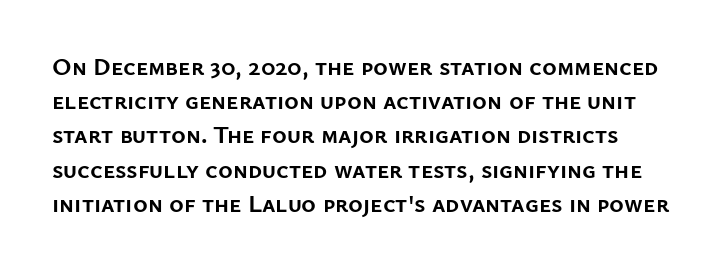
{"italic": "no", "bold": "yes", "underline": "no", "line_spacing": "normal", "line_spacing_ratio": 1.37, "letter_spacing": "normal", "letter_spacing_em": 0.0, "glyph_px": 25}
